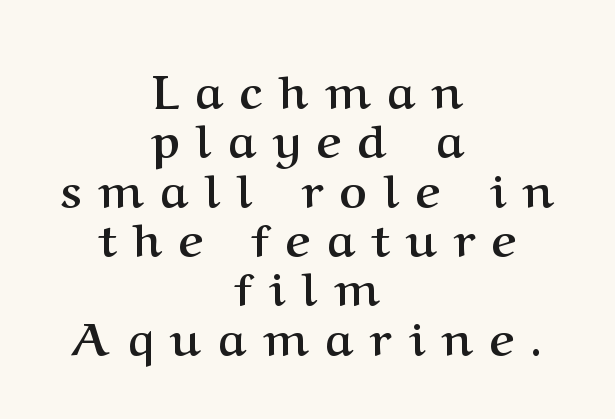
The image shows 47 px semibold serif type, upright; set centered, tight line spacing (1.05x), unusually wide letter spacing (+0.36 em), not underlined; medium stroke contrast and a medium x-height.
